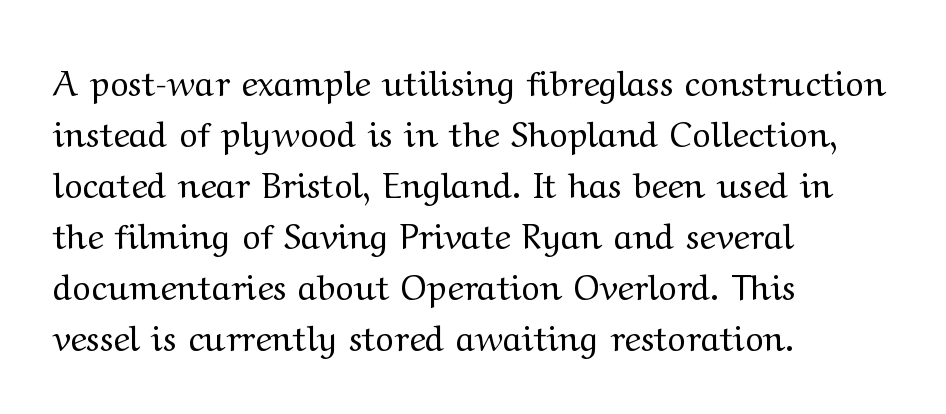
{"serif": "yes", "italic": "no", "bold": "no", "weight": "regular", "width": "wide", "stroke_contrast": "medium", "x_height": "medium", "monospaced": "no", "underline": "no", "align": "left", "line_spacing": "normal", "line_spacing_ratio": 1.46, "letter_spacing": "normal", "letter_spacing_em": 0.0, "glyph_px": 35}
